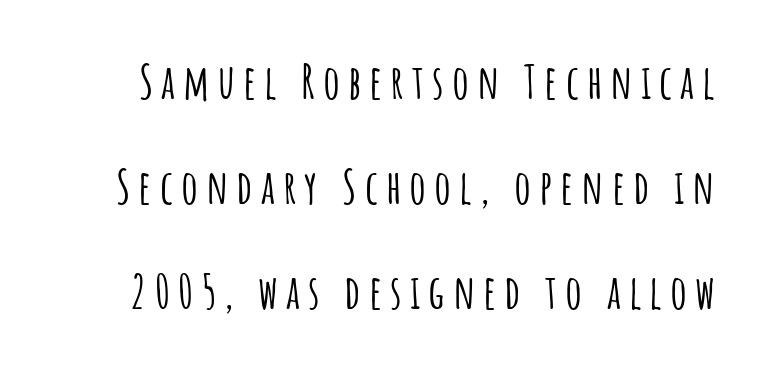
The image shows 47 px condensed sans-serif type, upright; set loose line spacing (2.23x), not underlined; low stroke contrast and a large x-height.
